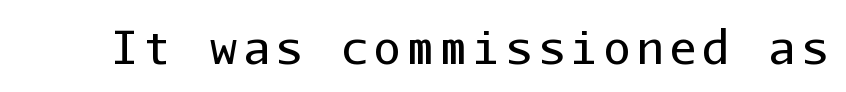
{"serif": "no", "italic": "no", "bold": "no", "weight": "regular", "width": "normal", "stroke_contrast": "low", "x_height": "medium", "monospaced": "yes", "underline": "no", "glyph_px": 45}
